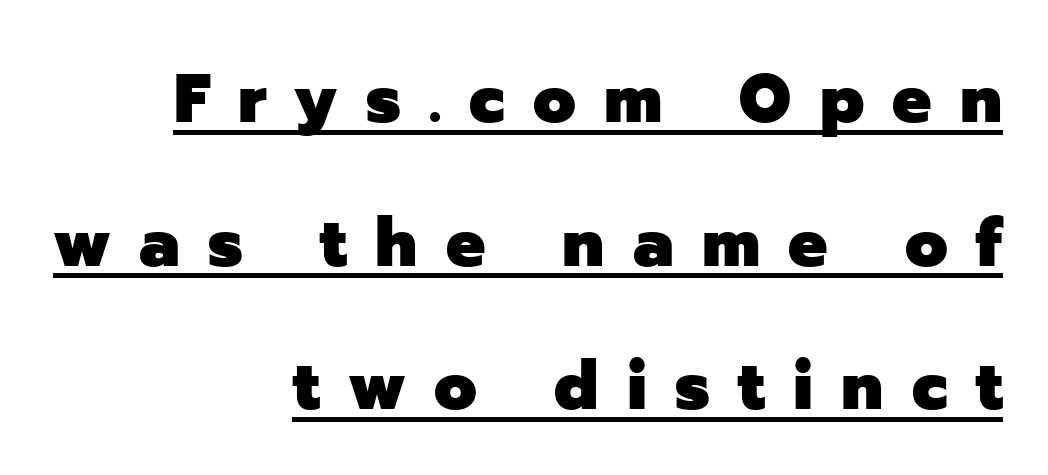
The image shows 69 px heavy sans-serif type, upright; set right-aligned, loose line spacing (2.08x), unusually wide letter spacing (+0.41 em), underlined; low stroke contrast and a medium x-height.
